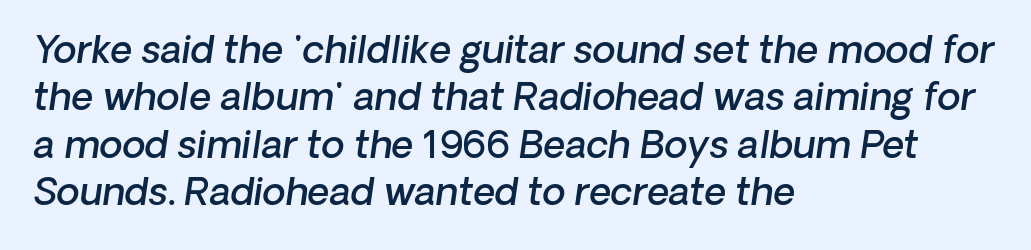
Q: Is the text bold? A: Semi-bold.
Q: Is the typeface a serif or a sans-serif typeface? A: Sans-serif.
Q: Is the text underlined? A: No.
Q: How is the paragraph aligned? A: Left-aligned.
Q: Is the spacing between letters normal or unusually wide? A: Normal.
Q: Is the spacing between lines tight, normal or loose? A: Normal.
Q: Width (condensed, normal, or wide)? A: Normal.
Q: Stroke contrast? A: Low.
Q: x-height? A: Medium.
Q: Monospaced? A: No.
